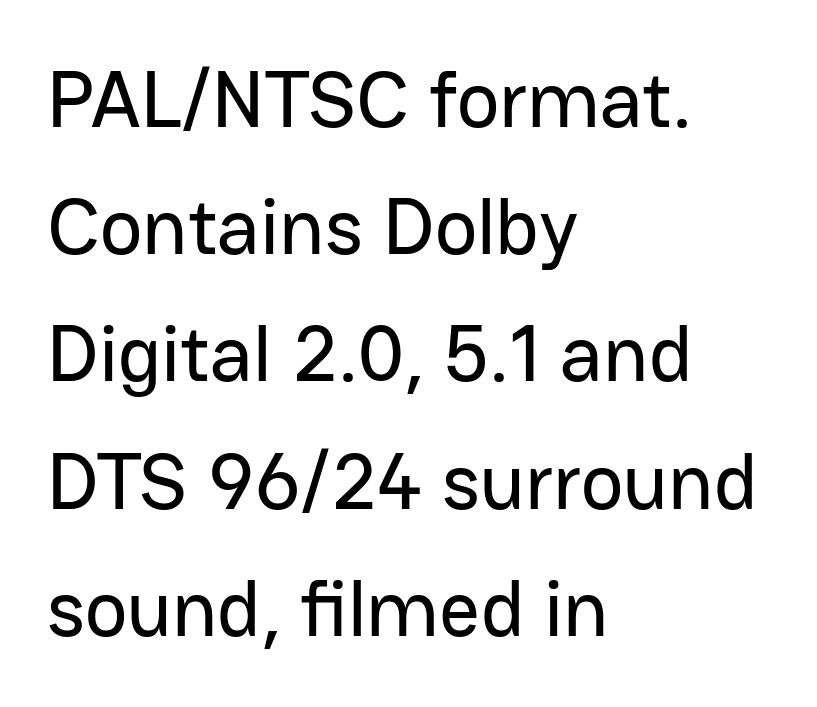
The image shows 80 px sans-serif type, upright; set left-aligned, normal line spacing (1.59x), normal letter spacing, not underlined; low stroke contrast and a medium x-height.
